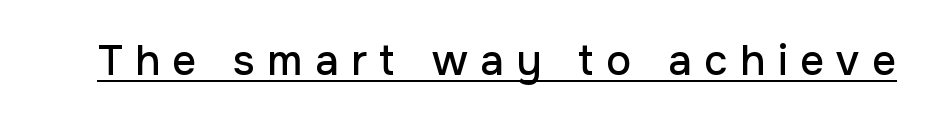
{"serif": "no", "italic": "no", "width": "normal", "stroke_contrast": "low", "x_height": "medium", "monospaced": "no", "underline": "yes", "letter_spacing": "wide", "letter_spacing_em": 0.3, "glyph_px": 42}
